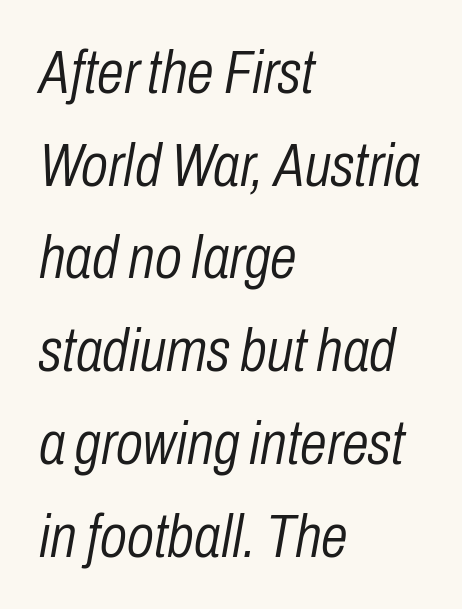
Caption: multi-line text, flush left, ragged right. This sample uses an oblique cut, with every glyph tilted off the vertical. Horizontal bands of white between lines are of average thickness. Weight: in the light-to-regular range.
